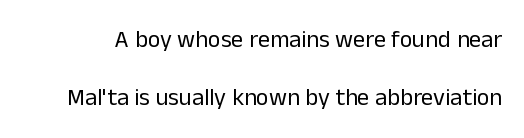
Q: Is the text bold? A: No.
Q: Is the text italic (slanted)? A: No, it is upright.
Q: Is the text underlined? A: No.
Q: Is the spacing between letters normal or unusually wide? A: Normal.
Q: Is the spacing between lines tight, normal or loose? A: Loose.
